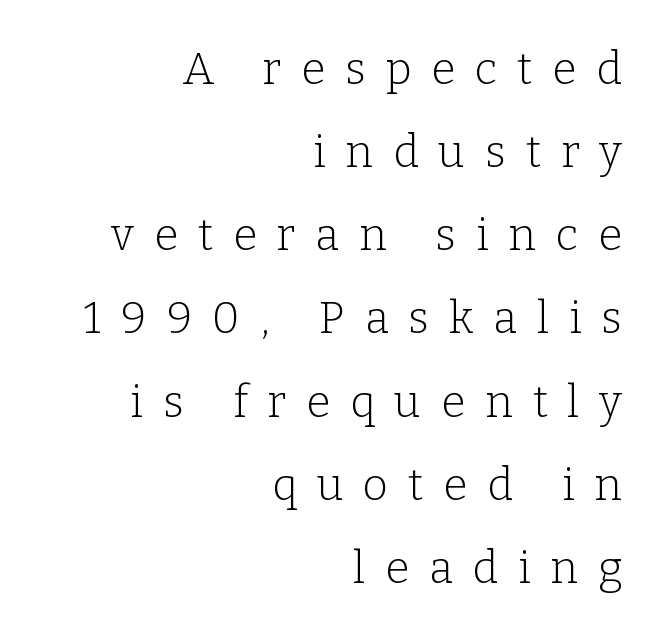
The image shows 44 px light serif type, upright; set right-aligned, line spacing 1.89x, unusually wide letter spacing (+0.45 em), not underlined; low stroke contrast and a medium x-height.
